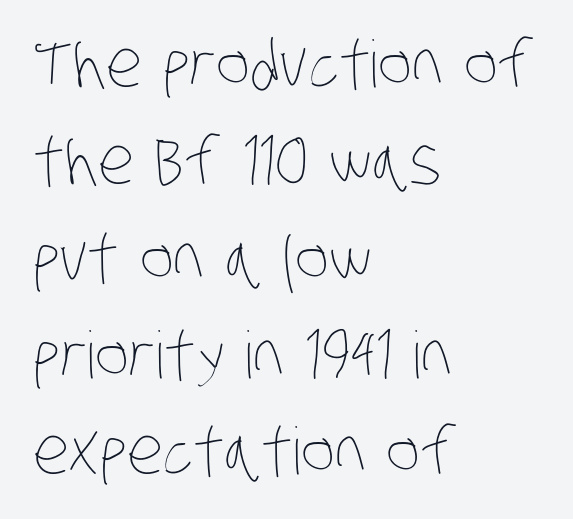
Q: Is the text bold? A: No.
Q: Is the text underlined? A: No.
Q: How is the paragraph aligned? A: Left-aligned.
Q: Is the spacing between letters normal or unusually wide? A: Normal.
Q: Is the spacing between lines tight, normal or loose? A: Normal.
Q: Width (condensed, normal, or wide)? A: Condensed.
Q: Stroke contrast? A: Low.
Q: x-height? A: Large.
Q: Monospaced? A: No.
